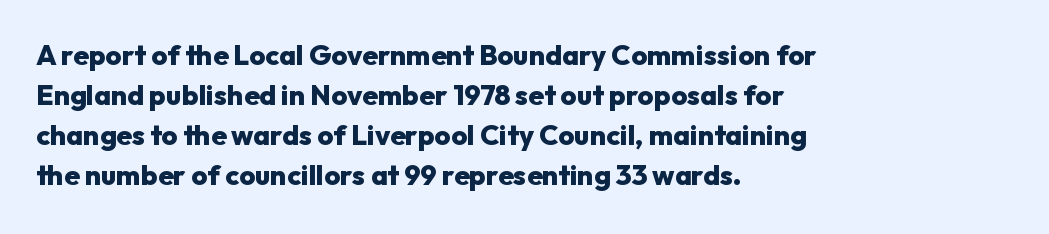
{"serif": "no", "italic": "no", "bold": "yes", "weight": "heavy", "width": "normal", "stroke_contrast": "low", "x_height": "medium", "monospaced": "no", "underline": "no", "align": "left", "line_spacing": "normal", "line_spacing_ratio": 1.43, "letter_spacing": "normal", "letter_spacing_em": 0.0, "glyph_px": 28}
